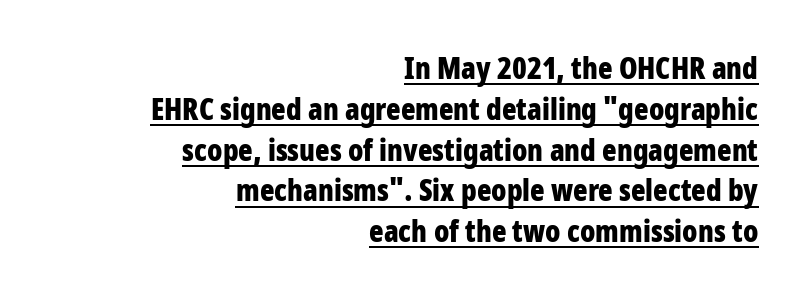
Q: Is the text bold? A: Yes.
Q: Is the text italic (slanted)? A: No, it is upright.
Q: Is the typeface a serif or a sans-serif typeface? A: Sans-serif.
Q: Is the text underlined? A: Yes.
Q: How is the paragraph aligned? A: Right-aligned.
Q: Is the spacing between letters normal or unusually wide? A: Normal.
Q: Is the spacing between lines tight, normal or loose? A: Normal.
Q: Width (condensed, normal, or wide)? A: Condensed.
Q: Stroke contrast? A: Low.
Q: x-height? A: Large.
Q: Monospaced? A: No.
